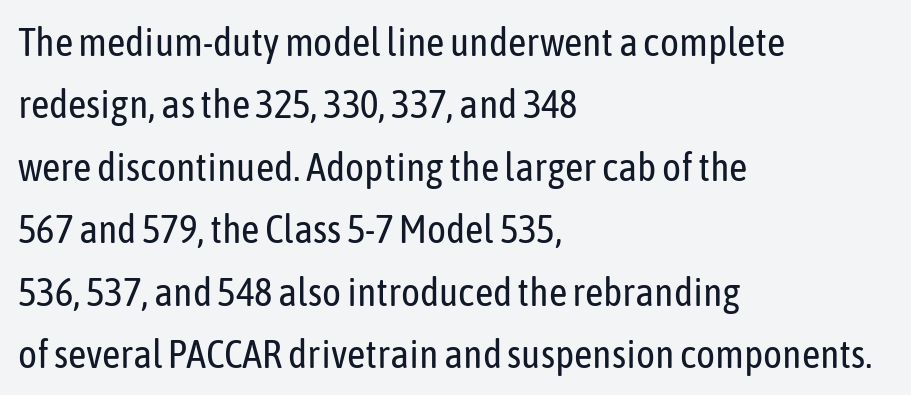
The image shows 40 px regular-weight, condensed sans-serif type, upright; set left-aligned, normal line spacing (1.56x), normal letter spacing, not underlined; low stroke contrast and a medium x-height.
